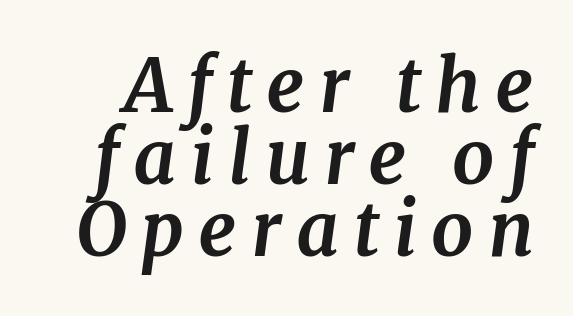
Q: Is the text bold? A: Yes.
Q: Is the text italic (slanted)? A: Yes, it leans right by about 7 degrees.
Q: Is the typeface a serif or a sans-serif typeface? A: Serif.
Q: Is the text underlined? A: No.
Q: Is the spacing between lines tight, normal or loose? A: Tight.
Q: Width (condensed, normal, or wide)? A: Normal.
Q: Stroke contrast? A: Medium.
Q: x-height? A: Medium.
Q: Monospaced? A: No.
